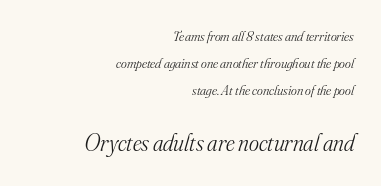
Q: Is the text bold? A: No.
Q: Is the text italic (slanted)? A: Yes, it leans right by about 16 degrees.
Q: Is the text underlined? A: No.
Q: How is the paragraph aligned? A: Right-aligned.
Q: Is the spacing between letters normal or unusually wide? A: Normal.
Q: Is the spacing between lines tight, normal or loose? A: Loose.
Q: Which block of text is set in a larger size, the first (top) or the second (bottom)? A: The second (bottom) one.
